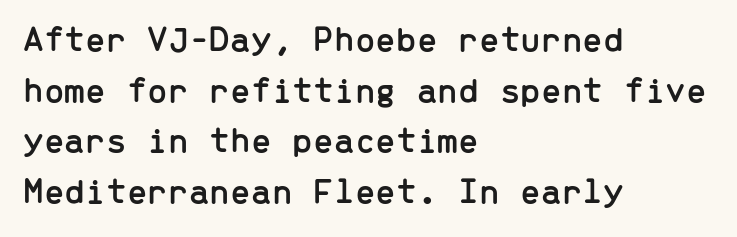
{"serif": "no", "italic": "no", "width": "normal", "stroke_contrast": "low", "x_height": "medium", "monospaced": "yes", "underline": "no", "align": "left", "line_spacing": "normal", "line_spacing_ratio": 1.37, "letter_spacing": "normal", "letter_spacing_em": 0.0, "glyph_px": 37}
